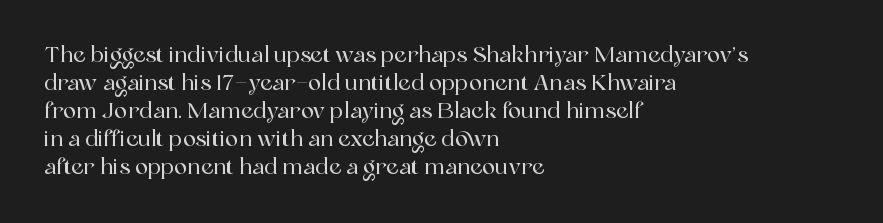
{"italic": "no", "underline": "no", "align": "left", "line_spacing": "normal", "line_spacing_ratio": 1.27, "letter_spacing": "normal", "letter_spacing_em": 0.0, "glyph_px": 22}
